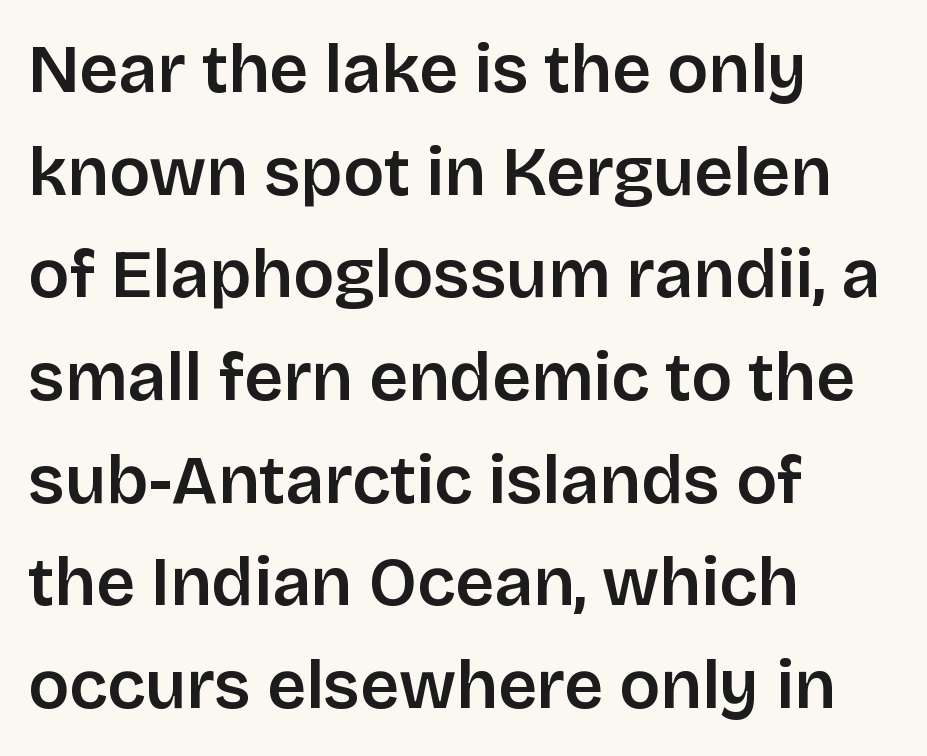
Q: Is the text italic (slanted)? A: No, it is upright.
Q: Is the typeface a serif or a sans-serif typeface? A: Sans-serif.
Q: Is the text underlined? A: No.
Q: How is the paragraph aligned? A: Left-aligned.
Q: Is the spacing between letters normal or unusually wide? A: Normal.
Q: Is the spacing between lines tight, normal or loose? A: Normal.
Q: Width (condensed, normal, or wide)? A: Normal.
Q: Stroke contrast? A: Low.
Q: x-height? A: Large.
Q: Monospaced? A: No.
